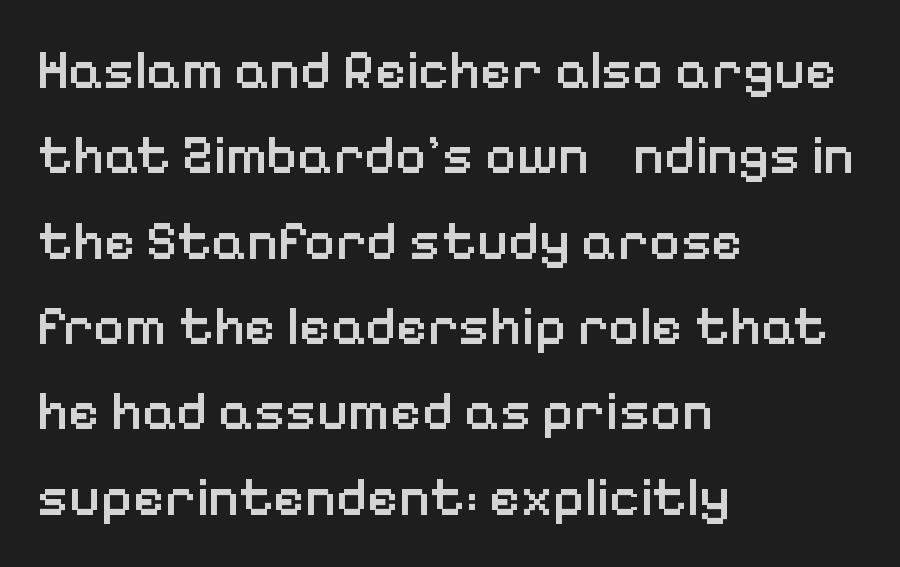
This is sans-serif lettering, the kind often seen on screens and signage. A bit beefed up — I'd call it semibold rather than bold. Does extra space separate the letters? No, they use regular spacing. Is this a fixed-width face? No — the glyphs have proportional, varying widths. Baseline-to-baseline distance is the conventional proportion of letter height.
